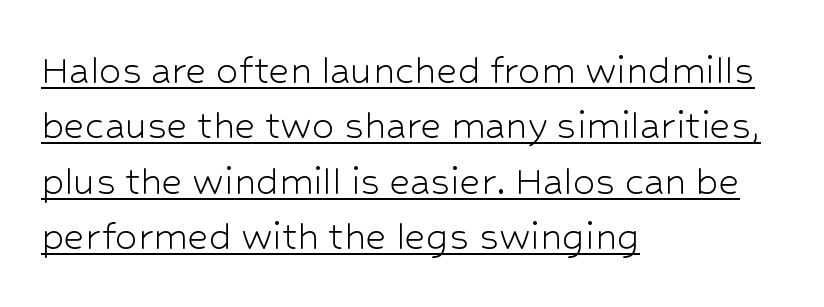
Q: Is the text bold? A: No.
Q: Is the text italic (slanted)? A: No, it is upright.
Q: Is the typeface a serif or a sans-serif typeface? A: Sans-serif.
Q: Is the text underlined? A: Yes.
Q: How is the paragraph aligned? A: Left-aligned.
Q: Is the spacing between letters normal or unusually wide? A: Normal.
Q: Width (condensed, normal, or wide)? A: Normal.
Q: Stroke contrast? A: Low.
Q: x-height? A: Medium.
Q: Monospaced? A: No.
